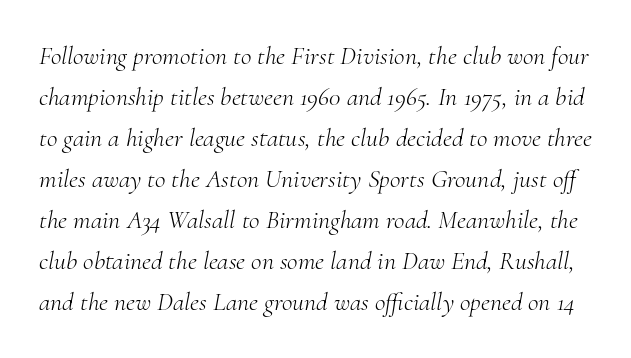
Q: Is the text bold? A: No.
Q: Is the text italic (slanted)? A: Yes, it leans right by about 10 degrees.
Q: Is the text underlined? A: No.
Q: Is the spacing between letters normal or unusually wide? A: Normal.
Q: Is the spacing between lines tight, normal or loose? A: Normal.
